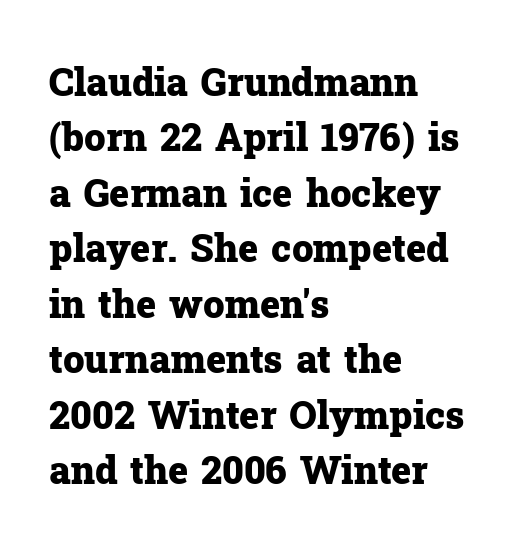
These lines are composed in type with serifs. Check the space under the baseline: it is left empty. Each letter keeps its own natural width here, so spacing adapts to shape. Tall strokes in this sample are plumb rather than angled. There is no visible air inserted between adjacent glyphs. Notice how descenders clear the ascenders below comfortably — that's standard leading.
